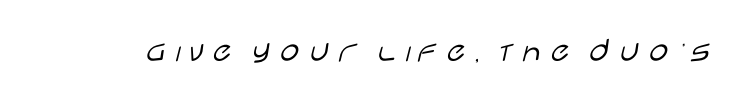
Any mark beneath the type? The region is blank. The characters are drawn with everyday or finer stroke widths. The letters advance in unequal steps, a hallmark of proportional type. Observe the absence of serifs on each vertical stroke in this sample.
